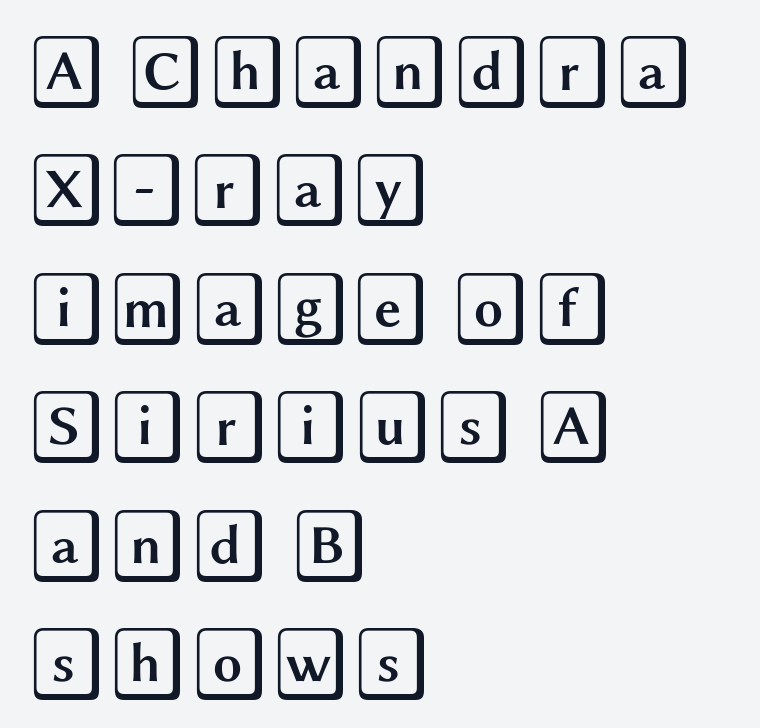
{"italic": "no", "width": "wide", "x_height": "large", "underline": "no", "align": "left", "line_spacing": "normal", "line_spacing_ratio": 1.6, "letter_spacing": "normal", "letter_spacing_em": 0.0, "glyph_px": 74}
